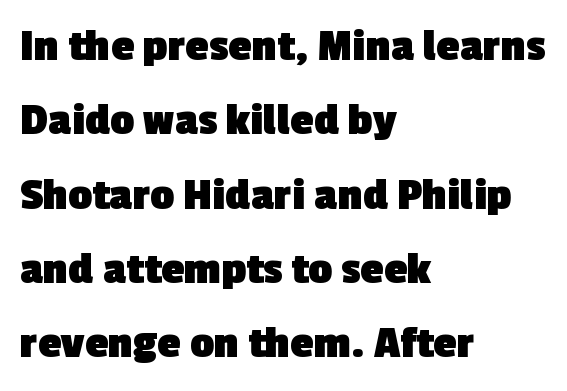
{"serif": "no", "bold": "yes", "weight": "heavy", "width": "normal", "x_height": "medium", "monospaced": "no", "underline": "no", "align": "left", "line_spacing": "normal", "line_spacing_ratio": 1.58, "letter_spacing": "normal", "letter_spacing_em": 0.0, "glyph_px": 47}
